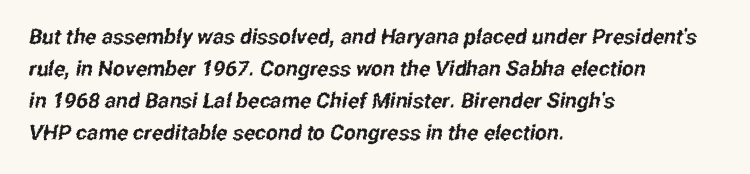
The image shows 21 px text type; set left-aligned, normal line spacing (1.52x), normal letter spacing, not underlined.
